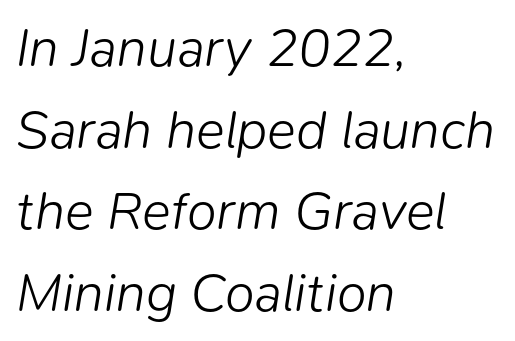
Q: Is the text bold? A: No.
Q: Is the text italic (slanted)? A: Yes, it leans right by about 9 degrees.
Q: Is the text underlined? A: No.
Q: How is the paragraph aligned? A: Left-aligned.
Q: Is the spacing between letters normal or unusually wide? A: Normal.
Q: Is the spacing between lines tight, normal or loose? A: Normal.
Q: Width (condensed, normal, or wide)? A: Normal.
Q: Stroke contrast? A: Low.
Q: x-height? A: Medium.
Q: Monospaced? A: No.
